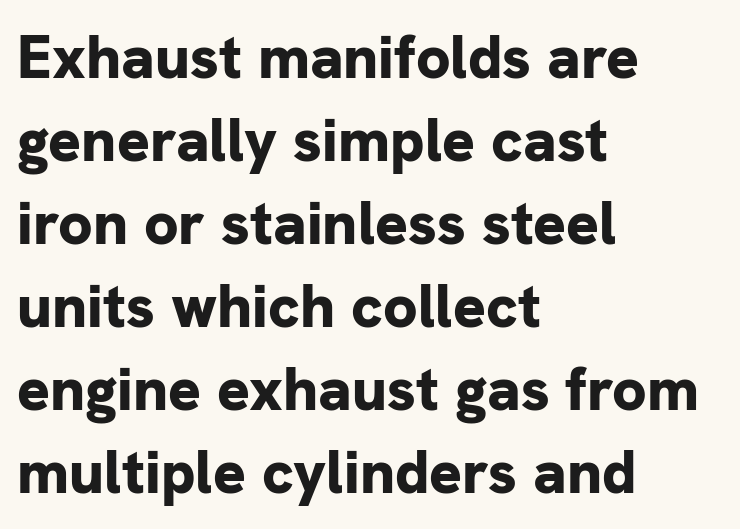
{"serif": "no", "italic": "no", "bold": "yes", "weight": "bold", "width": "normal", "stroke_contrast": "low", "x_height": "medium", "monospaced": "no", "underline": "no", "align": "left", "line_spacing": "normal", "line_spacing_ratio": 1.36, "letter_spacing": "normal", "letter_spacing_em": 0.0, "glyph_px": 61}
